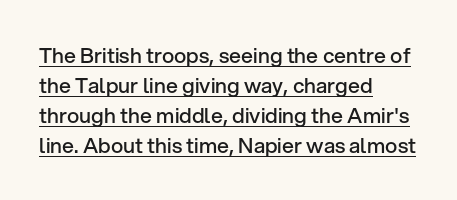
Q: Is the text bold? A: Semi-bold.
Q: Is the text italic (slanted)? A: No, it is upright.
Q: Is the text underlined? A: Yes.
Q: How is the paragraph aligned? A: Left-aligned.
Q: Is the spacing between letters normal or unusually wide? A: Normal.
Q: Is the spacing between lines tight, normal or loose? A: Normal.
